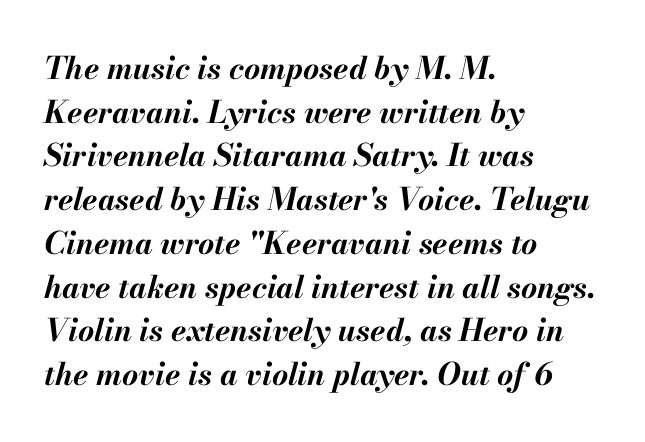
The letters are slanted; this is an italic face. Short note: letters normally spaced. Beneath every word, the page is bare. The letters advance in unequal steps, a hallmark of proportional type.
